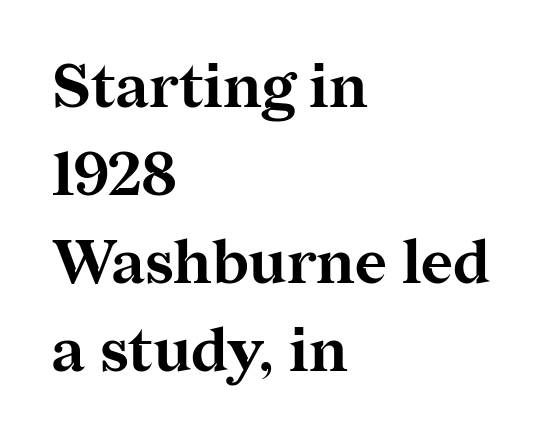
The image shows 61 px bold serif type, upright; set left-aligned, normal line spacing (1.44x), normal letter spacing, not underlined; medium stroke contrast and a medium x-height.
